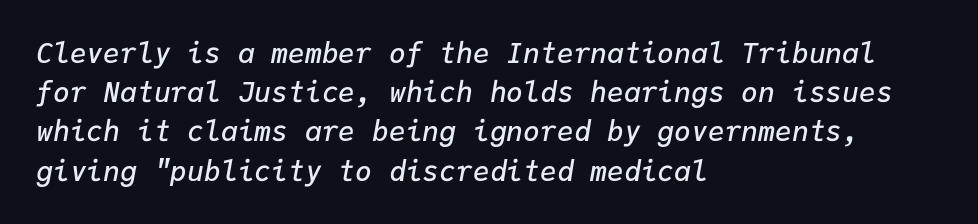
This is the in-between weight designers call semibold or demi. Think of a typewriter: that constant character pitch is what you see here. The gaps between neighbouring characters are ordinary and unremarkable. Casual observation: everything's shoved over to the left.
